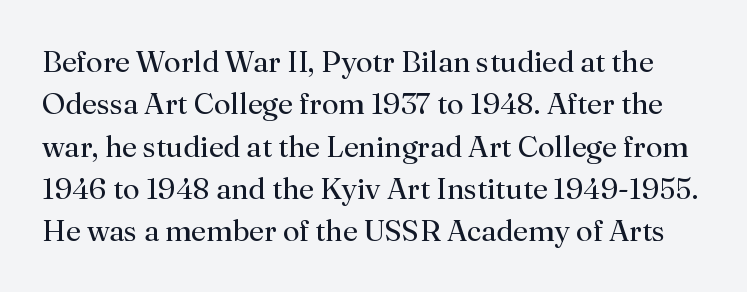
{"serif": "yes", "italic": "no", "bold": "no", "weight": "regular", "width": "normal", "stroke_contrast": "medium", "x_height": "small", "monospaced": "no", "underline": "no", "line_spacing": "normal", "line_spacing_ratio": 1.41, "letter_spacing": "normal", "letter_spacing_em": 0.0, "glyph_px": 30}
